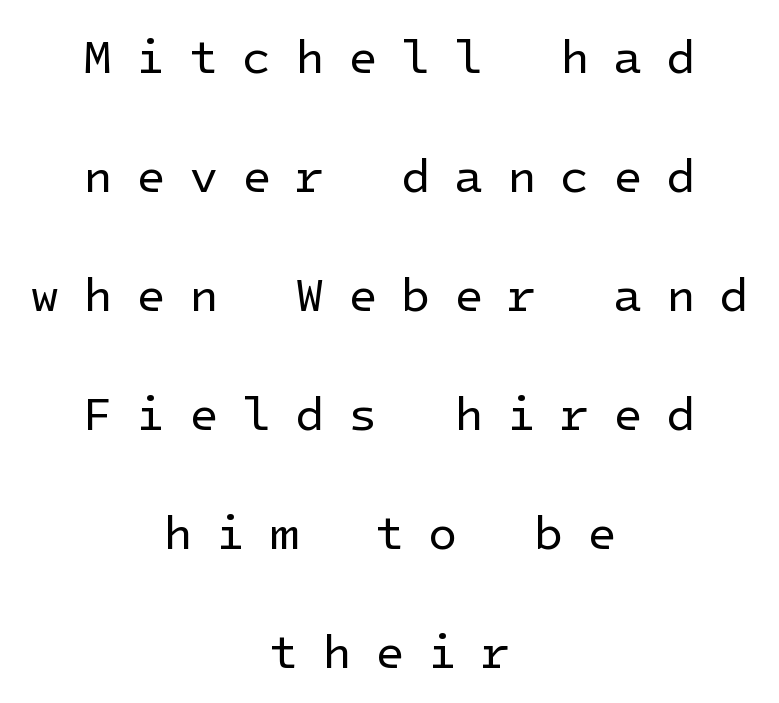
{"serif": "no", "italic": "no", "bold": "no", "weight": "regular", "width": "normal", "stroke_contrast": "low", "x_height": "medium", "underline": "no", "align": "center", "line_spacing": "loose", "line_spacing_ratio": 2.48, "letter_spacing": "wide", "letter_spacing_em": 0.49, "glyph_px": 48}
